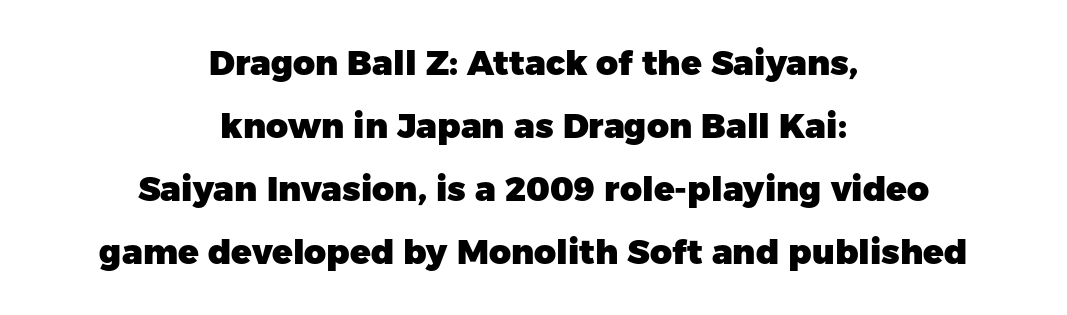
Weight check: bold — yes, fully. Alignment: centered. The gaps between neighbouring characters are ordinary and unremarkable. Underline: absent.
